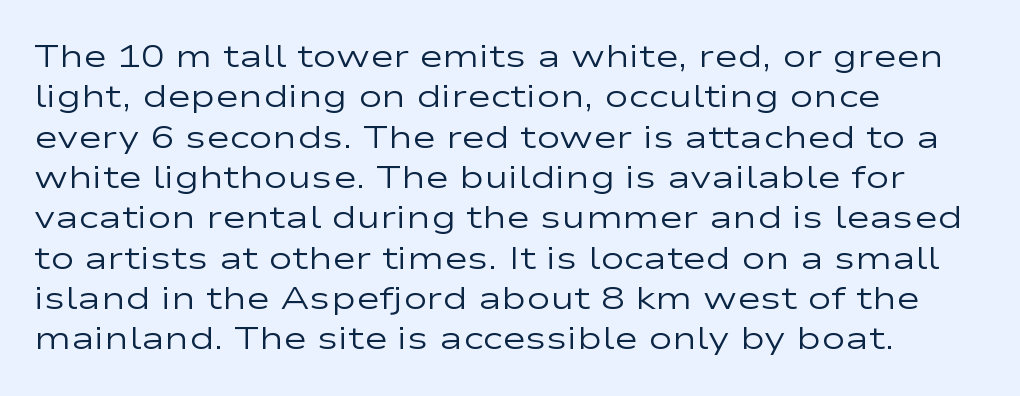
{"serif": "no", "italic": "no", "bold": "no", "weight": "regular", "width": "wide", "stroke_contrast": "low", "x_height": "medium", "monospaced": "no", "underline": "no", "align": "left", "line_spacing": "normal", "line_spacing_ratio": 1.26, "letter_spacing": "normal", "letter_spacing_em": 0.0, "glyph_px": 32}
